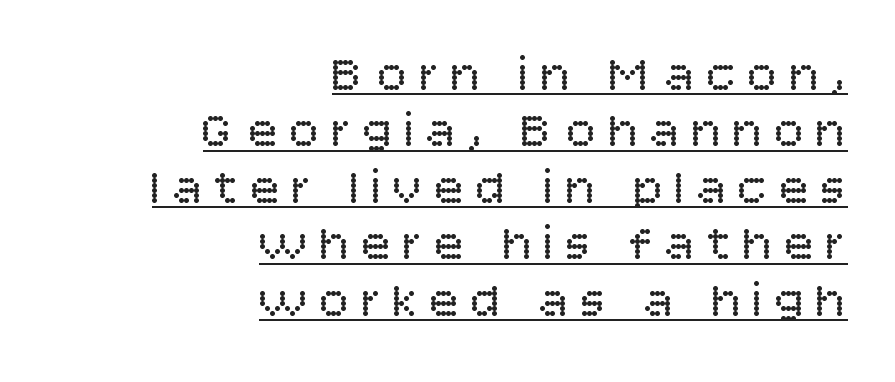
{"serif": "no", "italic": "no", "bold": "no", "weight": "regular", "width": "normal", "stroke_contrast": "low", "x_height": "large", "monospaced": "no", "underline": "yes", "align": "right", "line_spacing": "tight", "line_spacing_ratio": 1.13, "letter_spacing": "wide", "letter_spacing_em": 0.23, "glyph_px": 50}
